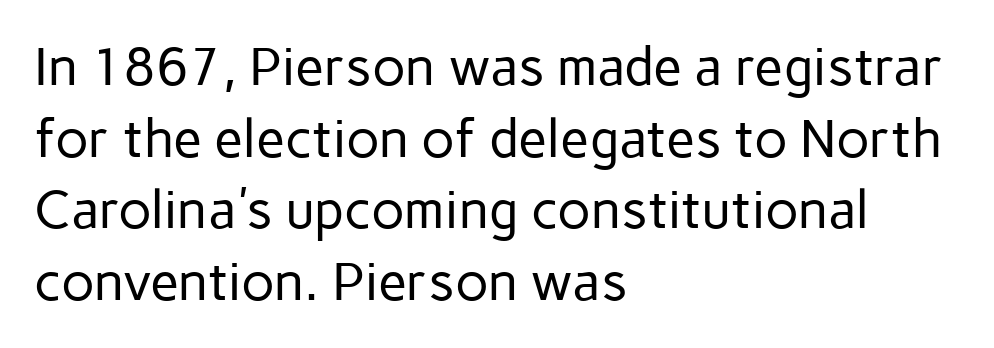
The image shows 53 px regular-weight sans-serif type, upright; set left-aligned, normal line spacing (1.35x), normal letter spacing, not underlined; low stroke contrast and a medium x-height.
